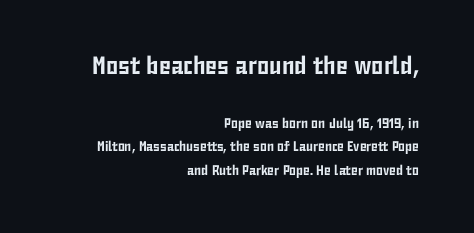
{"italic": "no", "underline": "no", "align": "right", "line_spacing": "normal", "line_spacing_ratio": 1.67, "letter_spacing": "normal", "letter_spacing_em": 0.0, "larger_block": "first", "size_ratio": 1.79, "glyph_px": 25}
